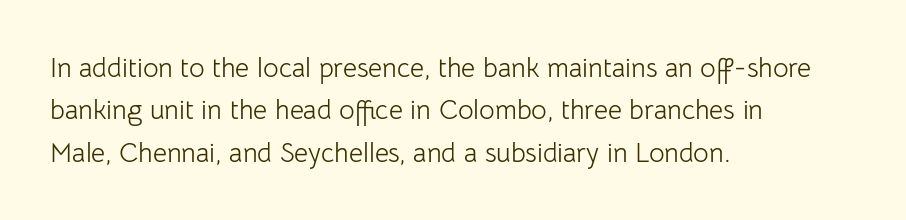
Characters follow at the spacing the type designer built in. Where is the straight margin? On the left. Weight: regular or lighter. Check the space under the baseline: it is left empty. Each new line begins a customary step beneath the previous one.
